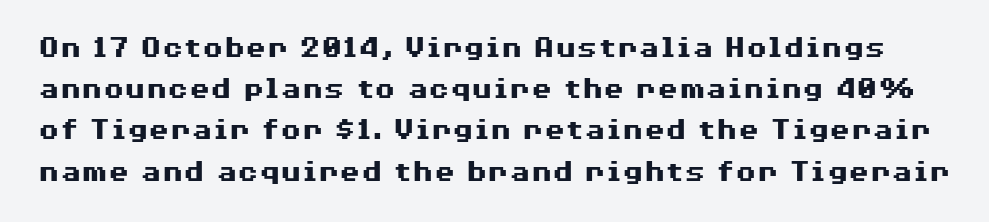
{"serif": "no", "italic": "no", "bold": "yes", "weight": "heavy", "width": "wide", "stroke_contrast": "medium", "x_height": "medium", "monospaced": "no", "underline": "no", "line_spacing": "normal", "line_spacing_ratio": 1.33, "letter_spacing": "normal", "letter_spacing_em": 0.0, "glyph_px": 31}
